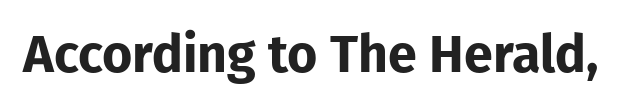
Q: Is the text bold? A: Yes.
Q: Is the text italic (slanted)? A: No, it is upright.
Q: Is the typeface a serif or a sans-serif typeface? A: Sans-serif.
Q: Is the text underlined? A: No.
Q: Is the spacing between letters normal or unusually wide? A: Normal.
Q: Width (condensed, normal, or wide)? A: Normal.
Q: Stroke contrast? A: Low.
Q: x-height? A: Medium.
Q: Monospaced? A: No.
